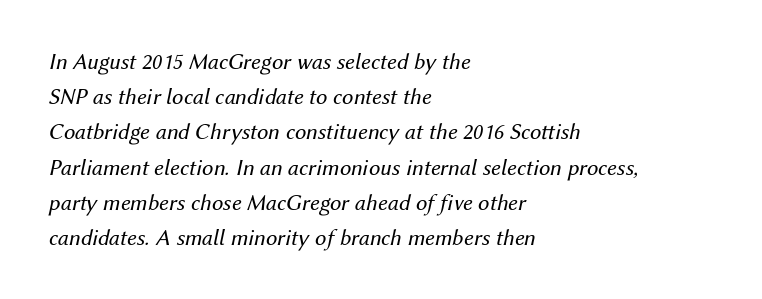
The image shows 23 px text type, italic (leaning right); set left-aligned, normal line spacing (1.53x), normal letter spacing, not underlined.
